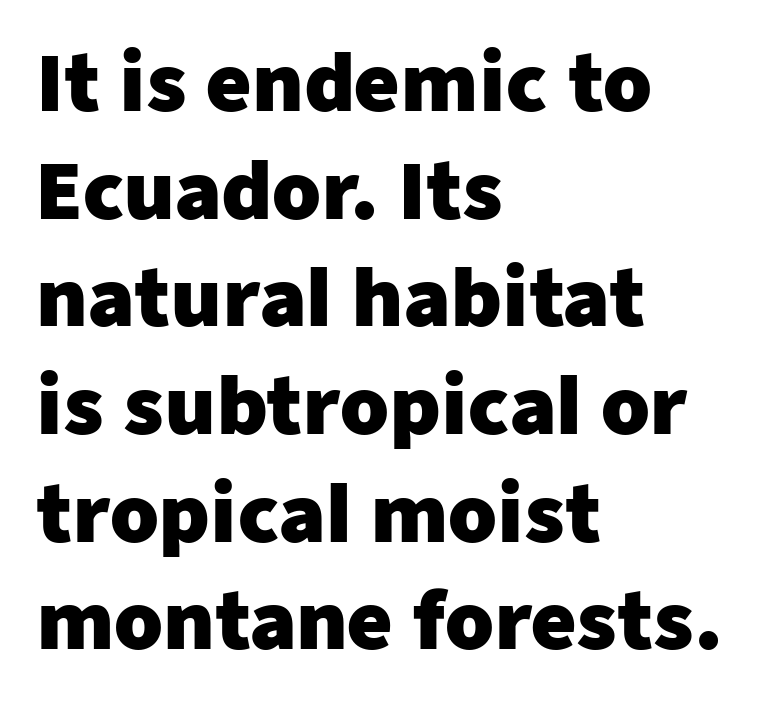
{"serif": "no", "italic": "no", "bold": "yes", "weight": "heavy", "width": "normal", "stroke_contrast": "low", "x_height": "medium", "monospaced": "no", "underline": "no", "align": "left", "line_spacing": "normal", "line_spacing_ratio": 1.38, "letter_spacing": "normal", "letter_spacing_em": 0.0, "glyph_px": 78}
